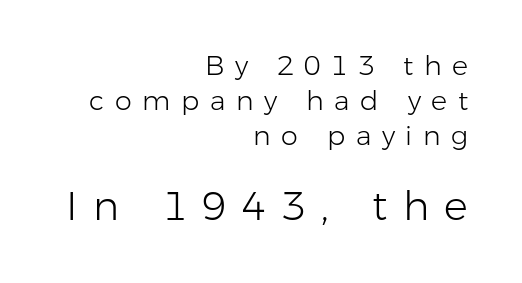
{"serif": "no", "italic": "no", "bold": "no", "weight": "light", "width": "normal", "stroke_contrast": "low", "x_height": "medium", "monospaced": "no", "underline": "no", "align": "right", "line_spacing": "normal", "line_spacing_ratio": 1.29, "letter_spacing": "wide", "letter_spacing_em": 0.39, "larger_block": "second", "size_ratio": 1.48, "glyph_px": 40}
